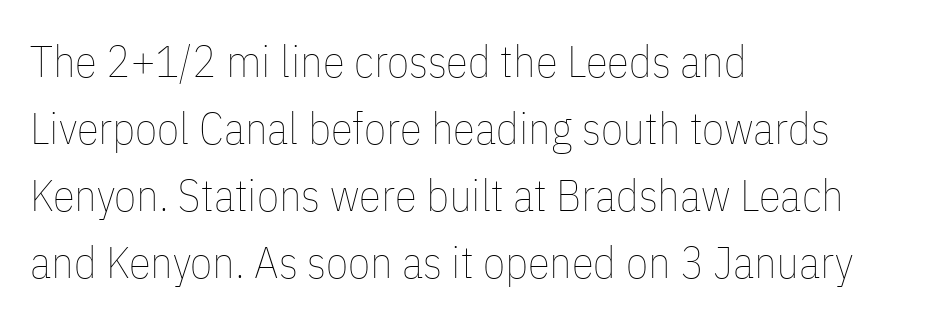
Q: Is the text bold? A: No.
Q: Is the text italic (slanted)? A: No, it is upright.
Q: Is the text underlined? A: No.
Q: How is the paragraph aligned? A: Left-aligned.
Q: Is the spacing between letters normal or unusually wide? A: Normal.
Q: Is the spacing between lines tight, normal or loose? A: Normal.
Q: Width (condensed, normal, or wide)? A: Condensed.
Q: Stroke contrast? A: Low.
Q: x-height? A: Medium.
Q: Monospaced? A: No.
